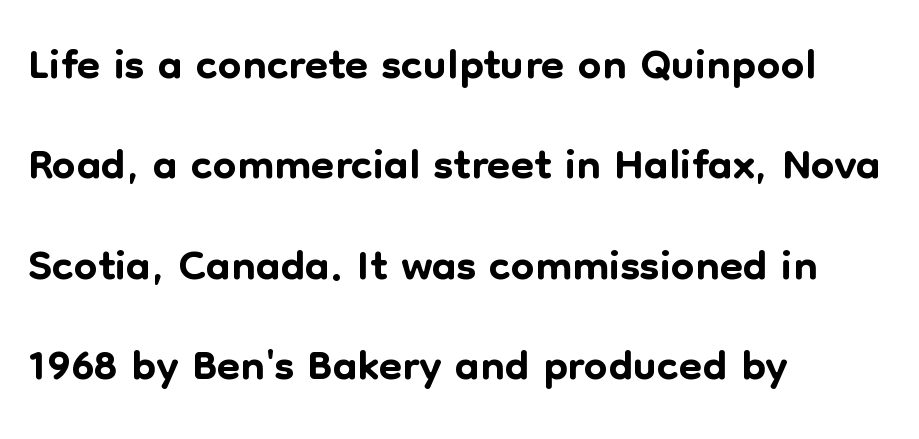
Compared with a centered layout, this one pins lines to the left instead. Honestly, the row spacing looks completely unremarkable. Each row of text sits above clean, open space. Italic? Not at all — the glyphs are vertical. This sample uses plain, unmodified letter spacing.
